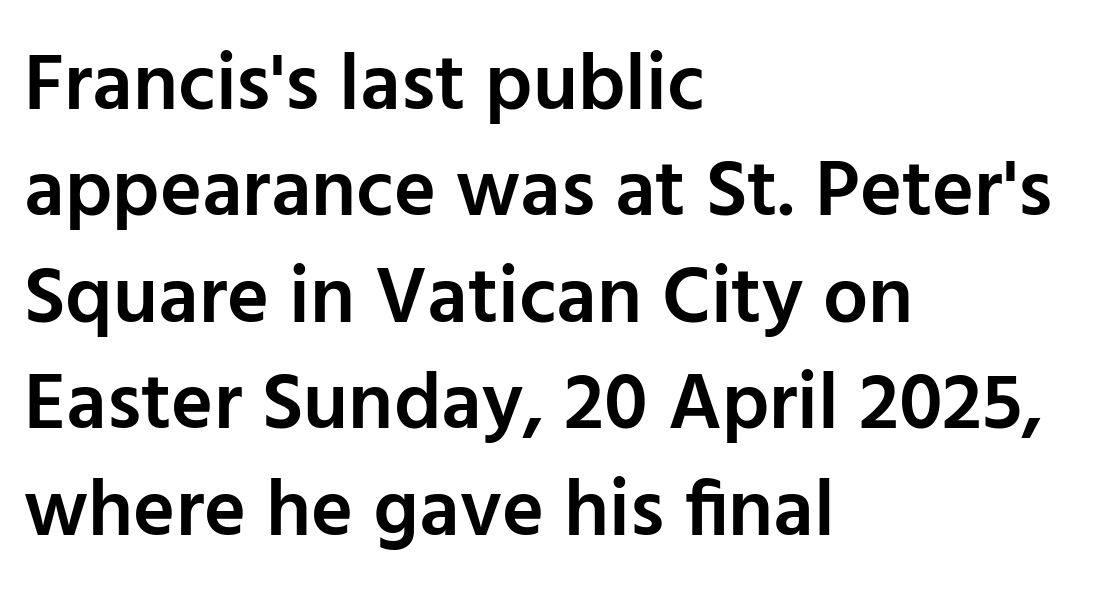
The image shows 80 px semibold sans-serif type, upright; set left-aligned, normal line spacing (1.33x), normal letter spacing, not underlined; low stroke contrast and a medium x-height.
